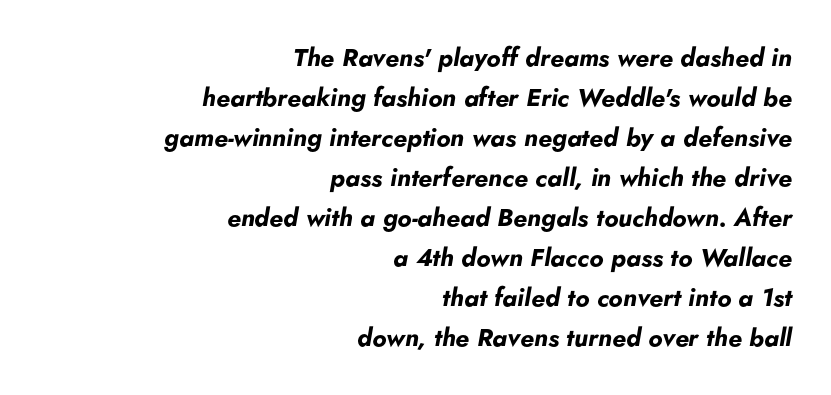
{"italic": "yes", "lean": "right", "slant_degrees": 5, "bold": "yes", "underline": "no", "align": "right", "line_spacing": "normal", "line_spacing_ratio": 1.6, "letter_spacing": "normal", "letter_spacing_em": 0.0, "glyph_px": 25}
